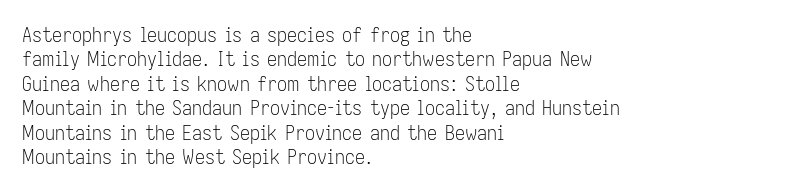
The image shows 20 px text type, upright; set left-aligned, line spacing 1.22x, normal letter spacing, not underlined.
